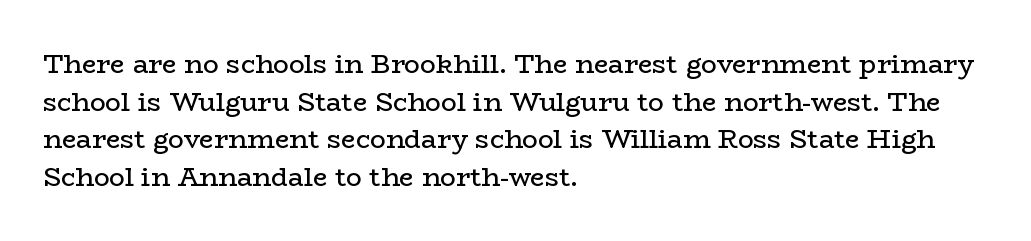
The image shows 26 px text type, upright; set left-aligned, normal line spacing (1.45x), normal letter spacing, not underlined.
